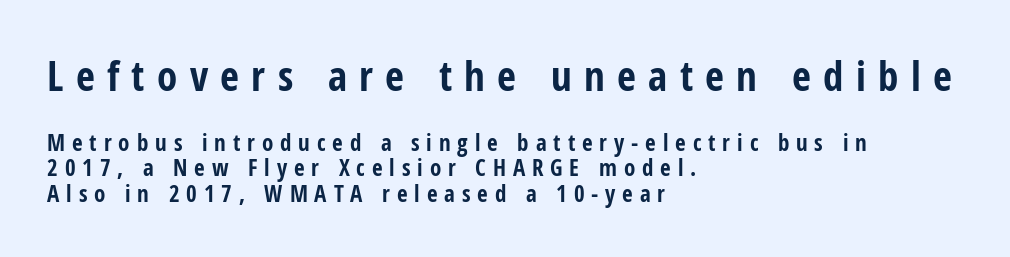
The image shows 41 px bold, condensed sans-serif type, upright; set left-aligned, tight line spacing (1.12x), unusually wide letter spacing (+0.3 em), not underlined; the first (top) block is 1.78x larger; low stroke contrast and a medium x-height.
